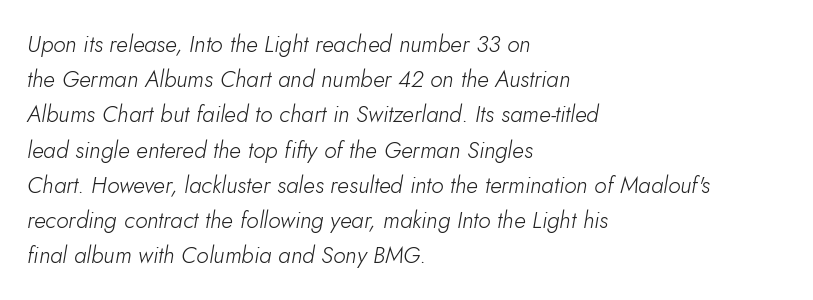
Q: Is the text bold? A: No.
Q: Is the text italic (slanted)? A: Yes, it leans right by about 5 degrees.
Q: Is the text underlined? A: No.
Q: How is the paragraph aligned? A: Left-aligned.
Q: Is the spacing between letters normal or unusually wide? A: Normal.
Q: Is the spacing between lines tight, normal or loose? A: Normal.
